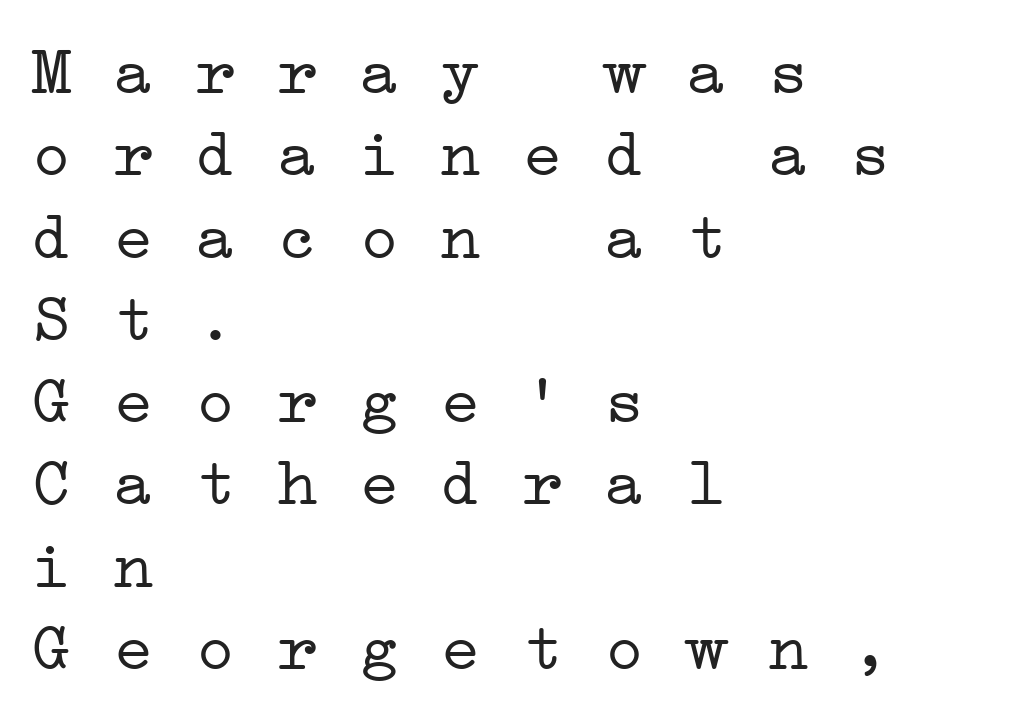
Is this a fixed-width face? Yes — each glyph sits in an identical cell. Each word holds together tightly as a unit, with standard inter-letter gaps. Stem width sits at or under what a default text font uses. Honestly, there is no underline to notice here at all.
